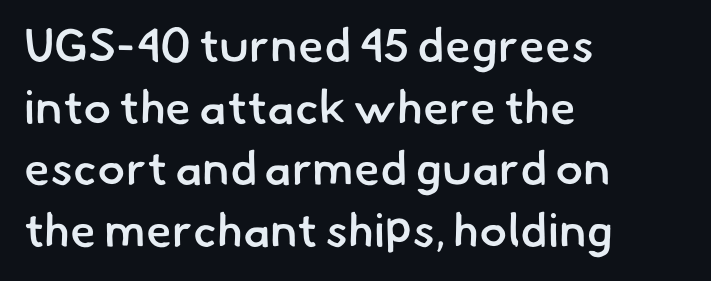
The image shows 47 px semibold sans-serif type; set left-aligned, normal line spacing (1.31x), normal letter spacing, not underlined; low stroke contrast and a small x-height.
